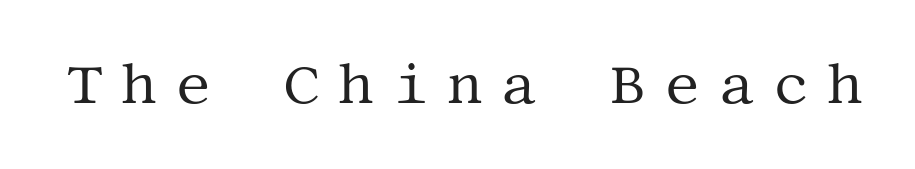
The image shows 56 px regular-weight serif type, upright; set unusually wide letter spacing (+0.33 em), not underlined; medium stroke contrast and a large x-height.
